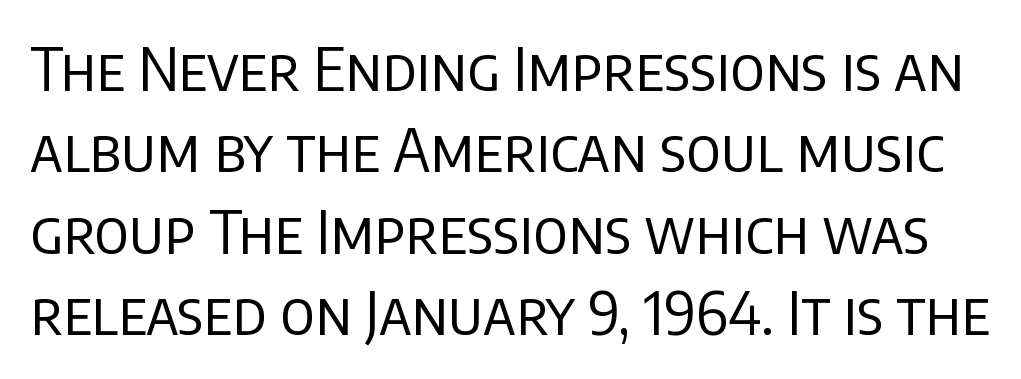
{"serif": "no", "italic": "no", "bold": "no", "weight": "regular", "width": "normal", "stroke_contrast": "low", "x_height": "large", "monospaced": "no", "underline": "no", "line_spacing": "normal", "line_spacing_ratio": 1.38, "letter_spacing": "normal", "letter_spacing_em": 0.0, "glyph_px": 59}
